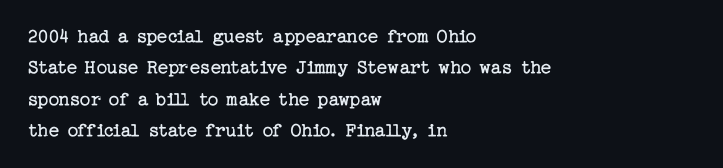
{"italic": "no", "bold": "no", "underline": "no", "align": "left", "line_spacing": "normal", "line_spacing_ratio": 1.5, "letter_spacing": "normal", "letter_spacing_em": 0.0, "glyph_px": 21}
